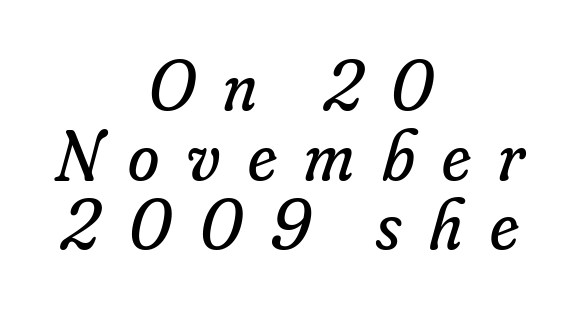
The text carries the slant typical of an italic or oblique font. Here the designer chose a conventional face with non-uniform glyph widths. Serif or sans? Serif — the stroke terminals have little feet. Letters rest on an invisible, unmarked baseline. Short and long lines alike share a common midpoint. A quiet, ordinary-to-light weight characterises the typeface.
